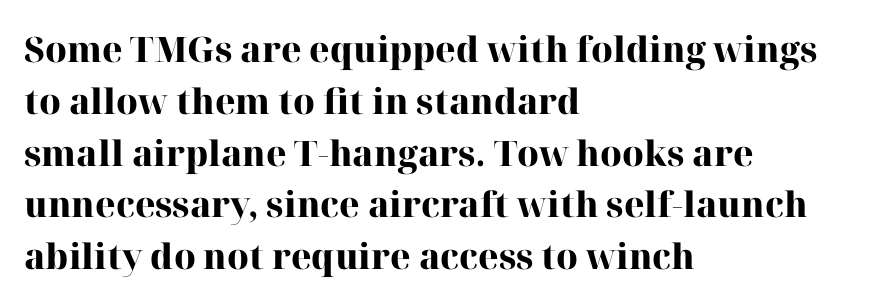
The image shows 35 px heavy serif type, upright; set left-aligned, normal line spacing (1.48x), normal letter spacing, not underlined; high stroke contrast and a medium x-height.
